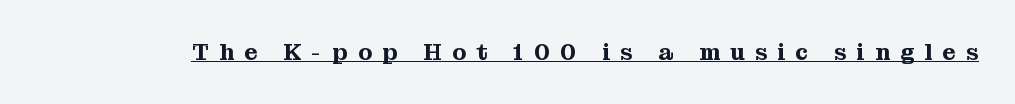
Designer's note — italics off, roman on. Tracking value appears strongly positive — letters spread wide. This sample carries an underscore along the baseline area.
